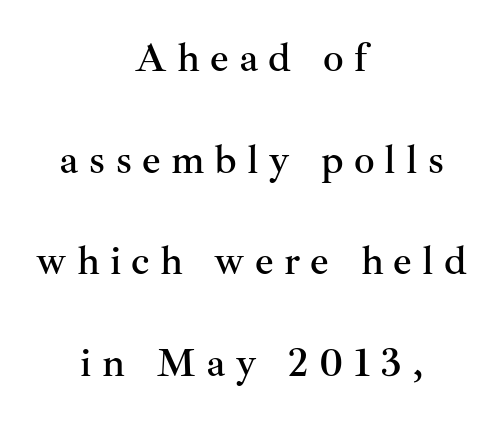
The image shows 41 px serif type, upright; set centered, loose line spacing (2.48x), unusually wide letter spacing (+0.25 em), not underlined; medium stroke contrast and a small x-height.
